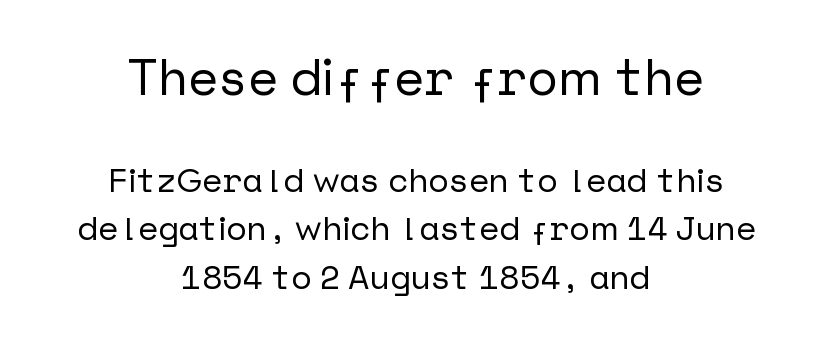
The image shows 51 px sans-serif type, upright; set centered, normal line spacing (1.43x), normal letter spacing, not underlined; the first (top) block is 1.5x larger; low stroke contrast and a medium x-height.
